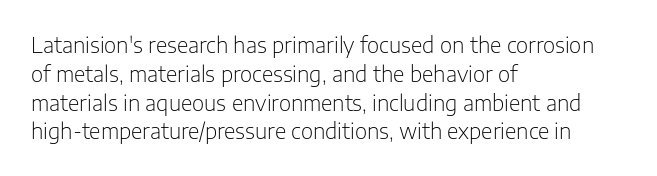
The image shows 21 px text type, upright; set left-aligned, normal line spacing (1.37x), normal letter spacing, not underlined.
